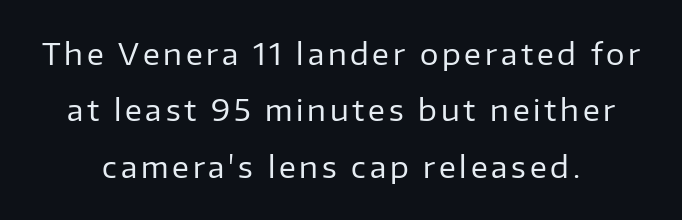
The image shows 29 px regular-weight sans-serif type, upright; set centered, loose line spacing (1.94x), not underlined; low stroke contrast and a medium x-height.
